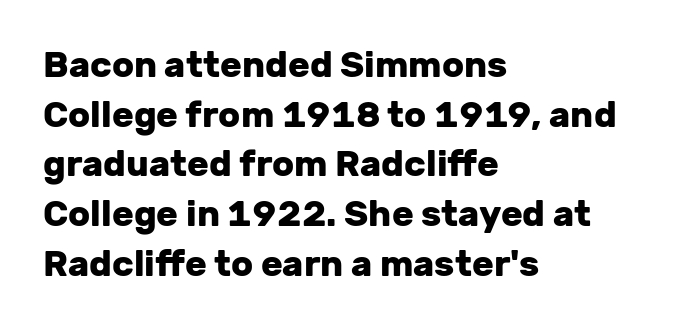
The image shows 36 px heavy sans-serif type, upright; set left-aligned, normal line spacing (1.38x), normal letter spacing, not underlined; low stroke contrast and a medium x-height.
